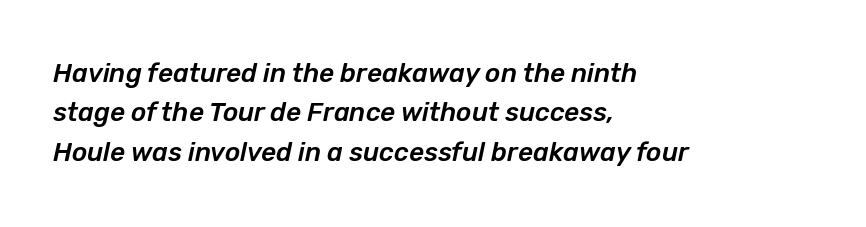
Q: Is the text italic (slanted)? A: Yes, it leans right by about 12 degrees.
Q: Is the text underlined? A: No.
Q: How is the paragraph aligned? A: Left-aligned.
Q: Is the spacing between letters normal or unusually wide? A: Normal.
Q: Is the spacing between lines tight, normal or loose? A: Normal.
